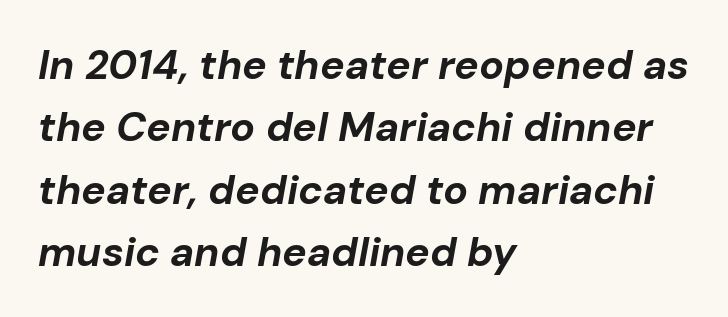
The image shows 41 px bold type, italic (leaning right); set left-aligned, normal line spacing (1.52x), normal letter spacing, not underlined; low stroke contrast and a medium x-height.
